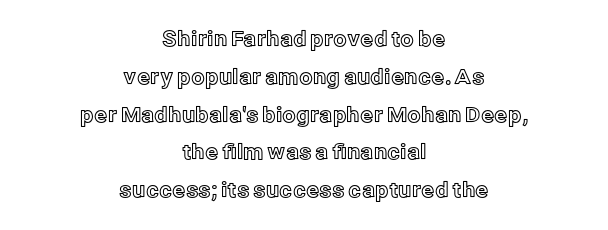
Q: Is the text italic (slanted)? A: No, it is upright.
Q: Is the text underlined? A: No.
Q: How is the paragraph aligned? A: Centered.
Q: Is the spacing between letters normal or unusually wide? A: Normal.
